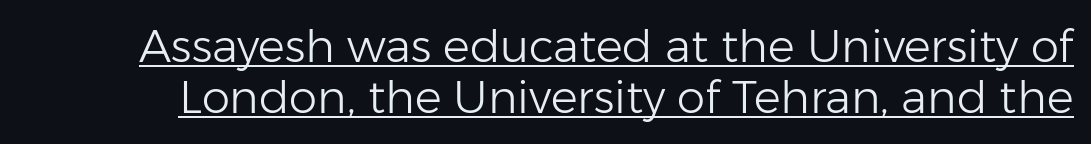
Stroke terminals: plain, sans-serif. The cut favours lightness, reaching ordinary text weight at its darkest. Vertical strokes here are truly vertical. The words here are underlined. You could barely slide anything between these rows.
